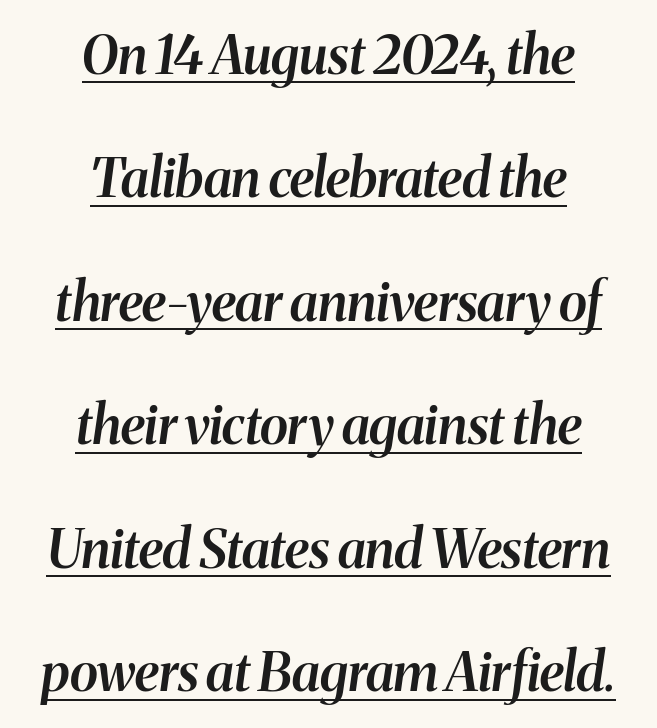
The image shows 53 px semibold type, italic (leaning right); set centered, loose line spacing (2.33x), normal letter spacing, underlined; medium stroke contrast and a medium x-height.
